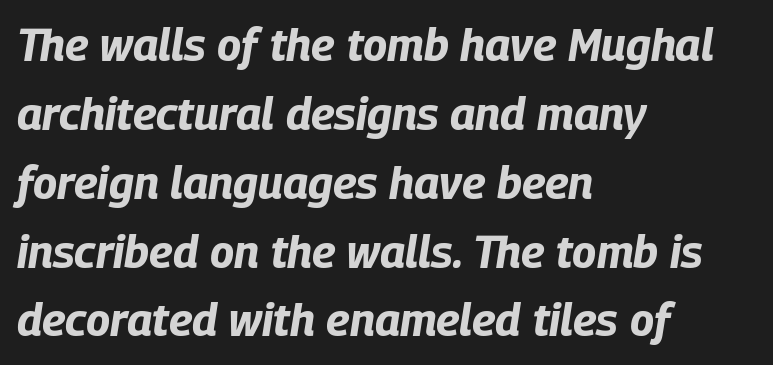
Weight check: bold — yes, fully. Slant detected: the letters are inclined. Inter-character spacing is left at the font's built-in metrics. Each row of text sits above clean, open space.
